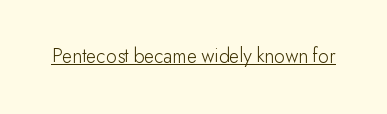
{"italic": "no", "bold": "no", "underline": "yes", "letter_spacing": "normal", "letter_spacing_em": 0.0, "glyph_px": 21}
